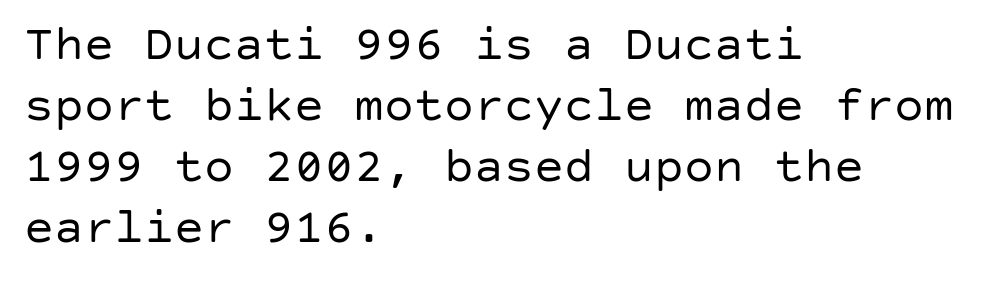
The typography opts for an upright posture over an oblique one. Does the copy run flush right? No — it runs flush left. This sample uses a sans-serif face. The font sits on the lighter half of the weight spectrum, regular included. The string is rendered with underlining switched off. Inter-character spacing is left at the font's built-in metrics.
